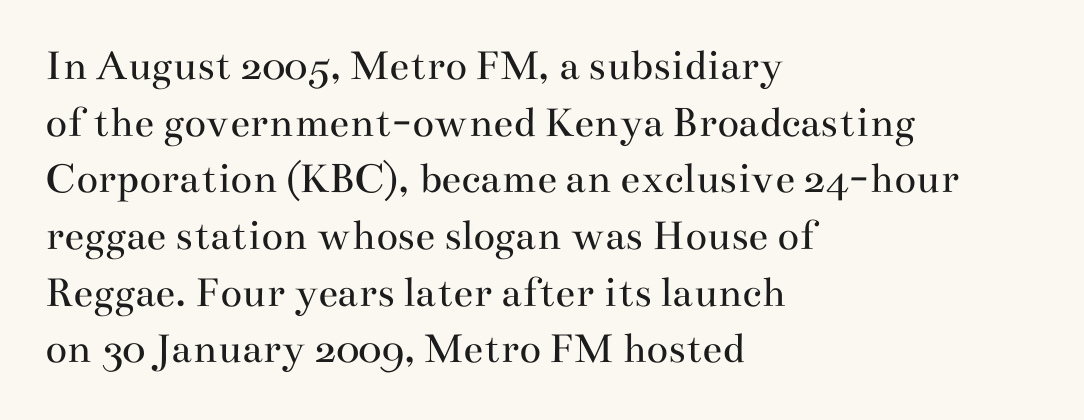
{"serif": "yes", "italic": "no", "bold": "no", "weight": "regular", "width": "wide", "stroke_contrast": "medium", "x_height": "small", "monospaced": "no", "underline": "no", "align": "left", "line_spacing": "normal", "line_spacing_ratio": 1.26, "letter_spacing": "normal", "letter_spacing_em": 0.0, "glyph_px": 45}
